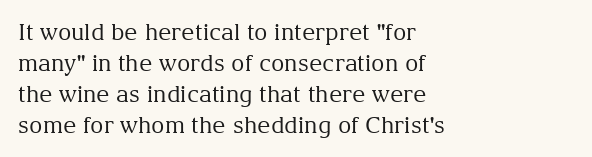
Q: Is the text bold? A: No.
Q: Is the text italic (slanted)? A: No, it is upright.
Q: Is the text underlined? A: No.
Q: How is the paragraph aligned? A: Left-aligned.
Q: Is the spacing between letters normal or unusually wide? A: Normal.
Q: Is the spacing between lines tight, normal or loose? A: Normal.
